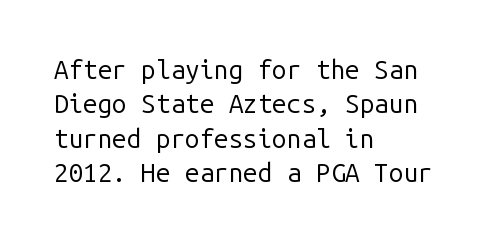
{"italic": "no", "bold": "no", "underline": "no", "align": "left", "line_spacing": "normal", "line_spacing_ratio": 1.32, "letter_spacing": "normal", "letter_spacing_em": 0.0, "glyph_px": 26}
